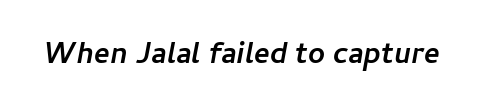
{"serif": "no", "width": "normal", "stroke_contrast": "low", "x_height": "medium", "monospaced": "no", "underline": "no", "letter_spacing": "normal", "letter_spacing_em": 0.0, "glyph_px": 37}
